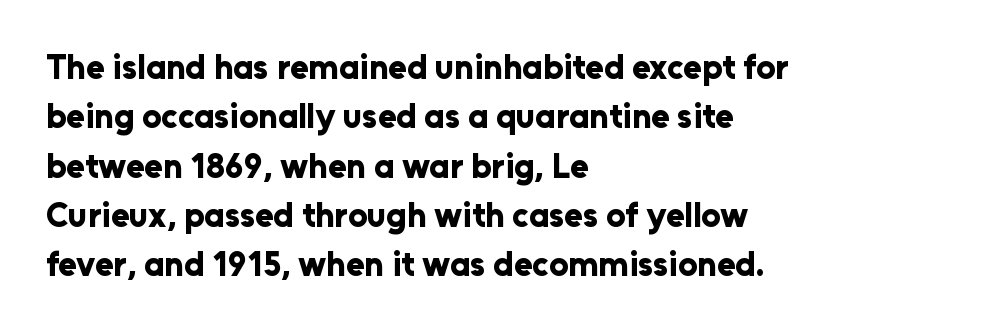
{"serif": "no", "italic": "no", "bold": "yes", "weight": "bold", "width": "normal", "stroke_contrast": "low", "x_height": "medium", "monospaced": "no", "underline": "no", "align": "left", "line_spacing": "normal", "line_spacing_ratio": 1.45, "letter_spacing": "normal", "letter_spacing_em": 0.0, "glyph_px": 34}
